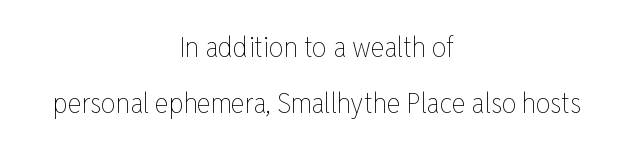
Q: Is the text bold? A: No.
Q: Is the text italic (slanted)? A: No, it is upright.
Q: Is the text underlined? A: No.
Q: How is the paragraph aligned? A: Centered.
Q: Is the spacing between letters normal or unusually wide? A: Normal.
Q: Is the spacing between lines tight, normal or loose? A: Loose.
Q: Width (condensed, normal, or wide)? A: Condensed.
Q: Stroke contrast? A: Low.
Q: x-height? A: Medium.
Q: Monospaced? A: No.
